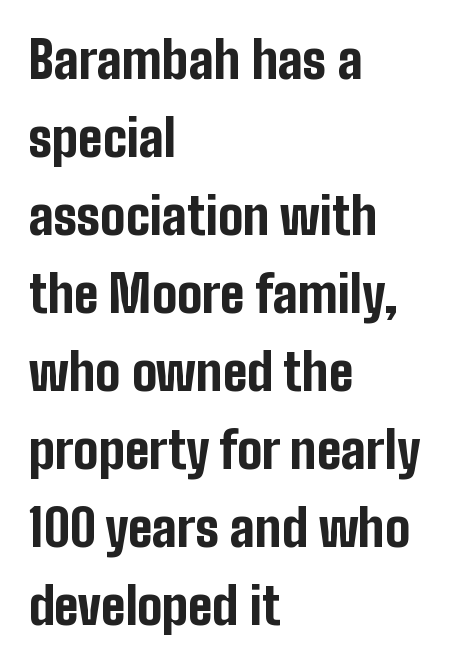
A classic flush-left, rag-right setting is used for this passage. Summary of weight: heavy, a full bold. Glyph-to-glyph distance matches everyday printed text. The line-height multiplier appears to be the usual default.
